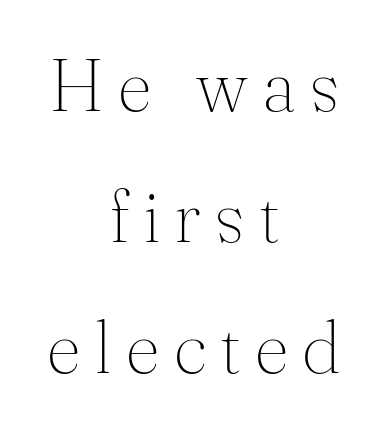
Notice how the passage keeps no hard edge, just a central spine. No heavy texture on the line: the type isn't bold. Posture: straight, roman, zero tilt. Varying glyph widths throughout — classic text-font behaviour. Descenders are the only things crossing below the line.
